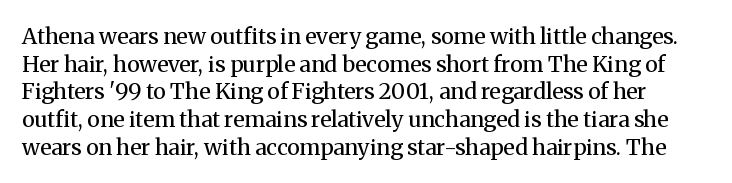
Q: Is the text bold? A: No.
Q: Is the text italic (slanted)? A: No, it is upright.
Q: Is the text underlined? A: No.
Q: Is the spacing between letters normal or unusually wide? A: Normal.
Q: Is the spacing between lines tight, normal or loose? A: Normal.
